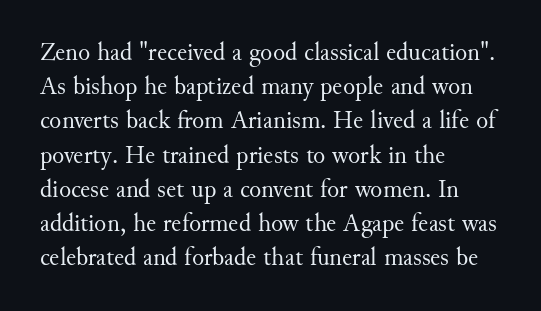
Q: Is the text bold? A: No.
Q: Is the text italic (slanted)? A: No, it is upright.
Q: Is the text underlined? A: No.
Q: How is the paragraph aligned? A: Left-aligned.
Q: Is the spacing between letters normal or unusually wide? A: Normal.
Q: Is the spacing between lines tight, normal or loose? A: Normal.
